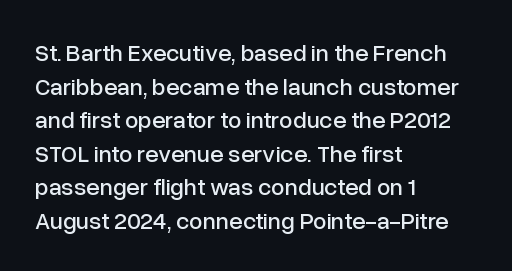
{"italic": "no", "underline": "no", "align": "left", "line_spacing": "normal", "line_spacing_ratio": 1.4, "letter_spacing": "normal", "letter_spacing_em": 0.0, "glyph_px": 24}
